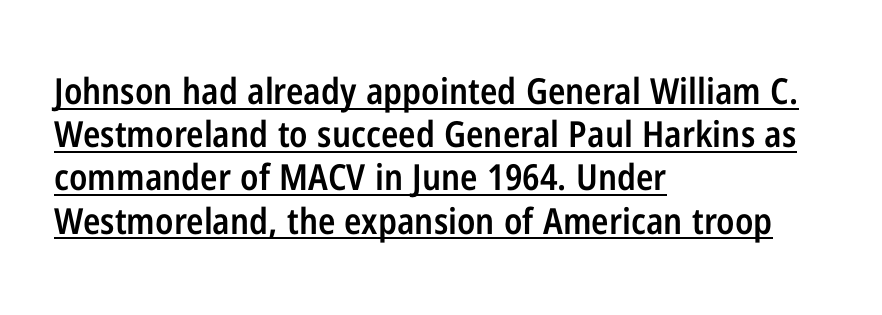
The image shows 36 px semibold, condensed sans-serif type, upright; set left-aligned, line spacing 1.2x, normal letter spacing, underlined; low stroke contrast and a medium x-height.
